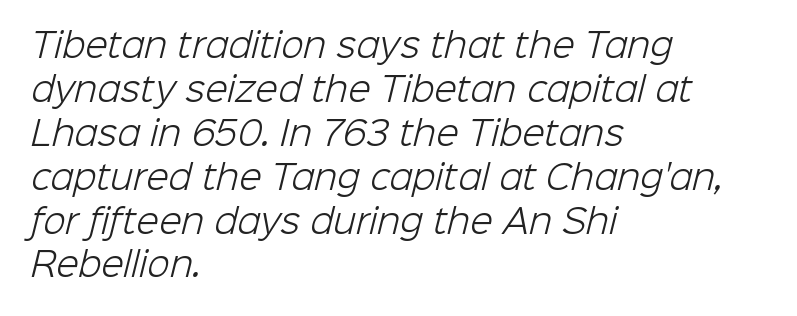
{"serif": "no", "bold": "no", "weight": "light", "width": "normal", "stroke_contrast": "low", "x_height": "medium", "monospaced": "no", "underline": "no", "align": "left", "line_spacing": "normal", "line_spacing_ratio": 1.33, "letter_spacing": "normal", "letter_spacing_em": 0.0, "glyph_px": 33}
